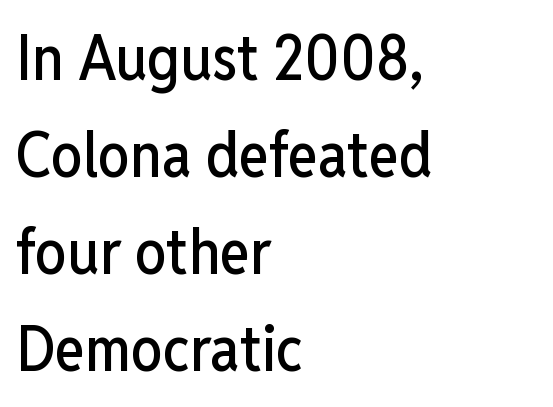
{"serif": "no", "italic": "no", "width": "condensed", "stroke_contrast": "low", "x_height": "medium", "monospaced": "no", "underline": "no", "align": "left", "line_spacing": "normal", "line_spacing_ratio": 1.54, "letter_spacing": "normal", "letter_spacing_em": 0.0, "glyph_px": 63}
